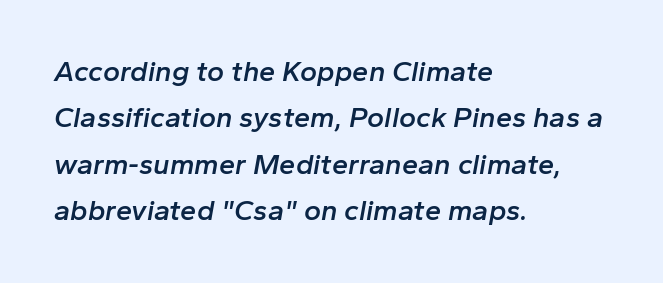
{"italic": "yes", "lean": "right", "slant_degrees": 10, "bold": "semi", "weight": "semibold", "width": "normal", "stroke_contrast": "low", "x_height": "medium", "monospaced": "no", "underline": "no", "align": "left", "line_spacing": "normal", "line_spacing_ratio": 1.6, "letter_spacing": "normal", "letter_spacing_em": 0.0, "glyph_px": 29}
